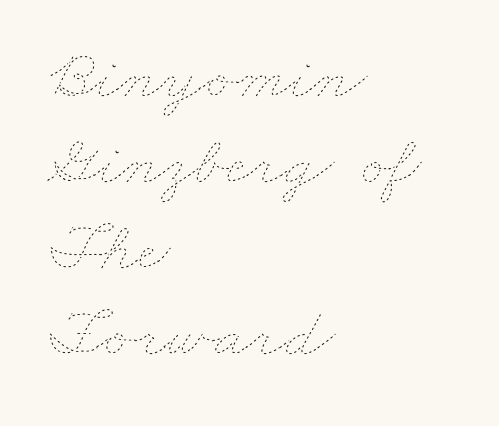
Q: Is the text bold? A: No.
Q: Is the text underlined? A: No.
Q: How is the paragraph aligned? A: Left-aligned.
Q: Is the spacing between letters normal or unusually wide? A: Normal.
Q: Width (condensed, normal, or wide)? A: Wide.
Q: Stroke contrast? A: Low.
Q: x-height? A: Small.
Q: Monospaced? A: No.
